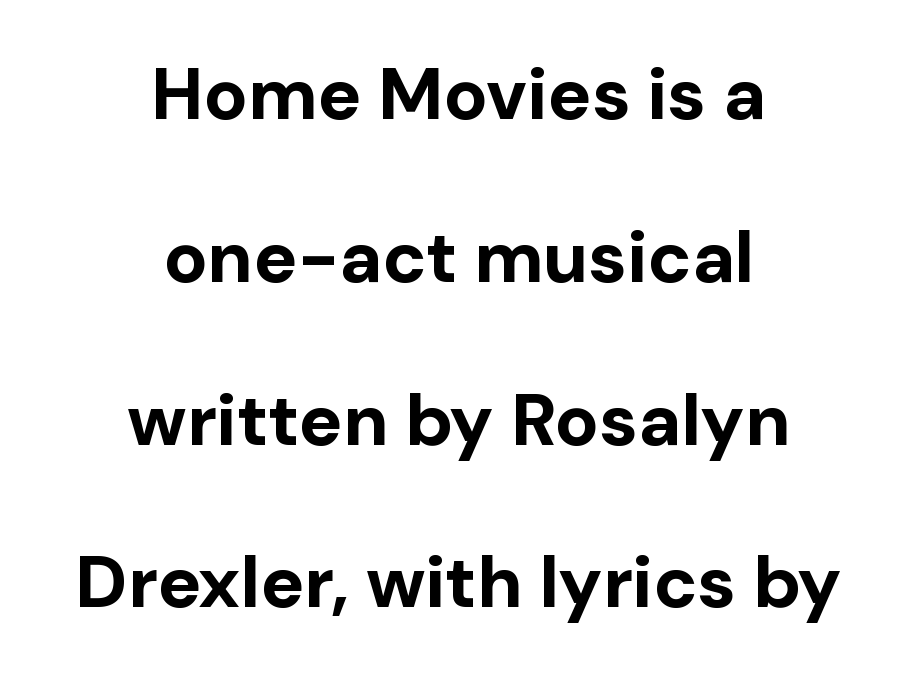
The image shows 73 px bold sans-serif type, upright; set centered, loose line spacing (2.23x), normal letter spacing, not underlined; low stroke contrast and a medium x-height.
